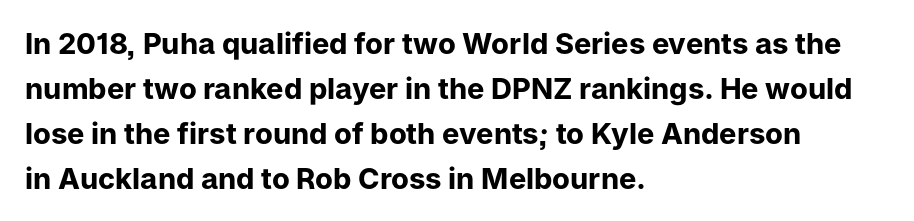
{"serif": "no", "italic": "no", "bold": "yes", "weight": "bold", "width": "normal", "stroke_contrast": "low", "x_height": "medium", "monospaced": "no", "underline": "no", "align": "left", "line_spacing": "normal", "line_spacing_ratio": 1.55, "letter_spacing": "normal", "letter_spacing_em": 0.0, "glyph_px": 29}
